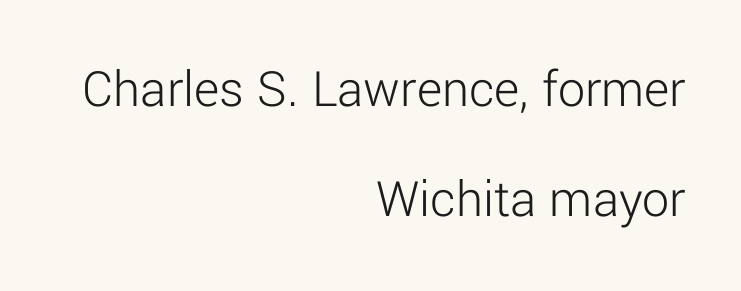
Weight: not bold — regular or lighter. The vertical gap from one line to the next is large. The letters advance in unequal steps, a hallmark of proportional type. In CSS terms this would be text-align: right. The gaps between neighbouring characters are ordinary and unremarkable. Posture: upright roman.
